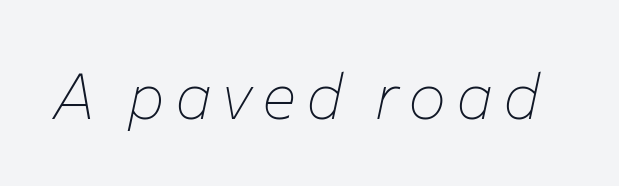
The face used here has a pronounced slope to its letters. The words here are not underlined. Proportional: the letters do not fall into vertical columns. Stems here are at most as thick as an everyday book face.
